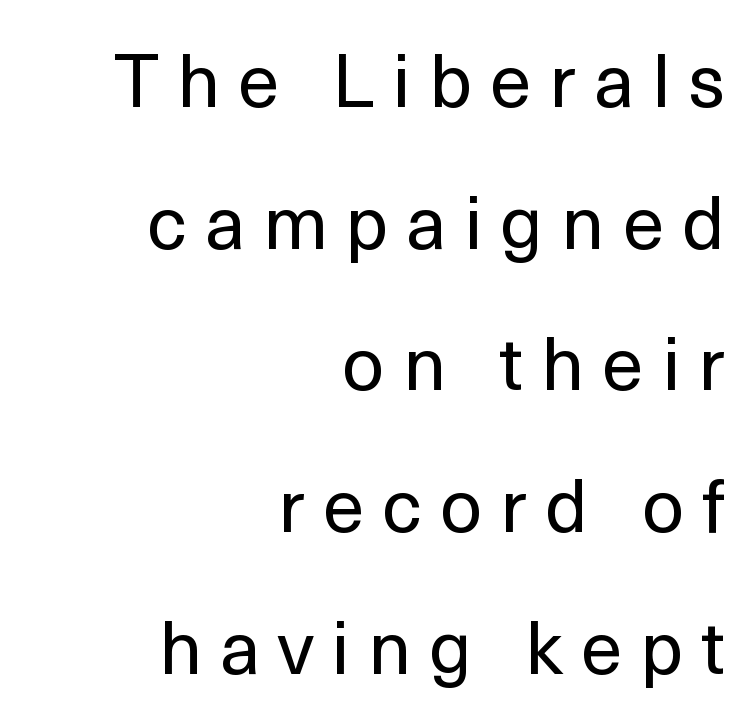
{"serif": "no", "italic": "no", "bold": "no", "weight": "regular", "width": "normal", "x_height": "medium", "monospaced": "no", "underline": "no", "align": "right", "line_spacing_ratio": 1.89, "letter_spacing": "wide", "letter_spacing_em": 0.24, "glyph_px": 75}
